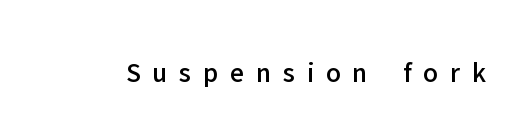
The image shows 28 px sans-serif type, upright; set unusually wide letter spacing (+0.43 em), not underlined; low stroke contrast and a medium x-height.
